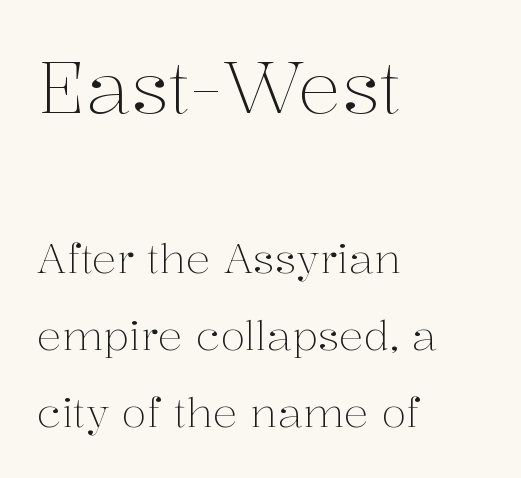
{"serif": "yes", "italic": "no", "bold": "no", "weight": "light", "width": "normal", "stroke_contrast": "medium", "x_height": "medium", "monospaced": "no", "underline": "no", "align": "left", "line_spacing_ratio": 1.88, "letter_spacing": "normal", "letter_spacing_em": 0.0, "larger_block": "first", "size_ratio": 1.76, "glyph_px": 72}
